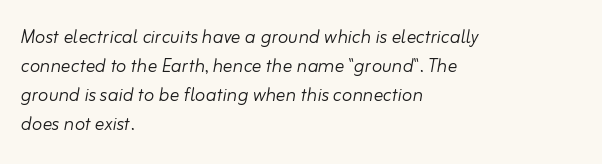
Q: Is the text bold? A: No.
Q: Is the text italic (slanted)? A: Yes, it leans right by about 10 degrees.
Q: Is the text underlined? A: No.
Q: How is the paragraph aligned? A: Left-aligned.
Q: Is the spacing between letters normal or unusually wide? A: Normal.
